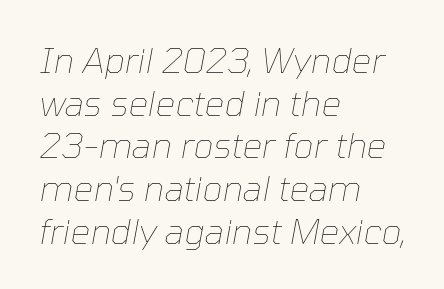
The image shows 35 px thin type, italic (leaning right); set left-aligned, line spacing 1.22x, normal letter spacing, not underlined; low stroke contrast and a medium x-height.
